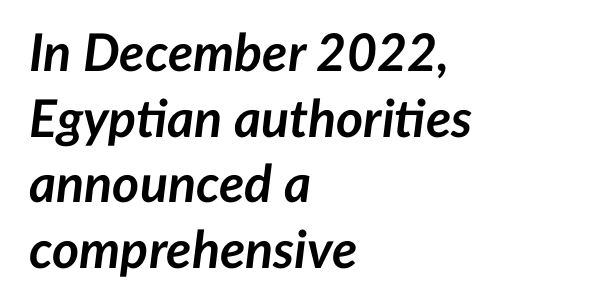
{"italic": "yes", "lean": "right", "slant_degrees": 7, "bold": "yes", "weight": "semibold", "width": "normal", "stroke_contrast": "low", "x_height": "medium", "monospaced": "no", "underline": "no", "align": "left", "line_spacing": "normal", "line_spacing_ratio": 1.26, "letter_spacing": "normal", "letter_spacing_em": 0.0, "glyph_px": 52}
